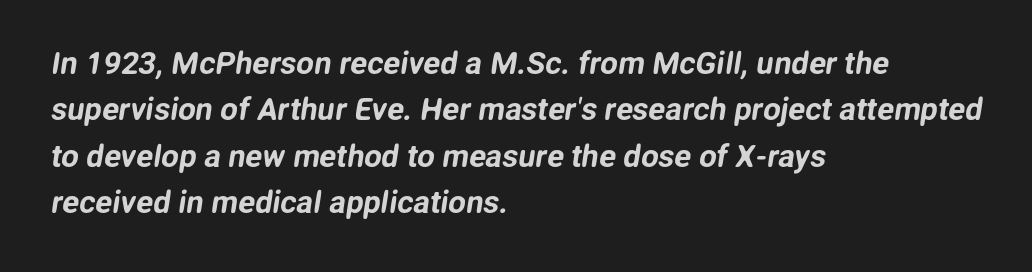
The image shows 31 px sans-serif type; set left-aligned, normal line spacing (1.5x), normal letter spacing, not underlined; low stroke contrast and a medium x-height.
